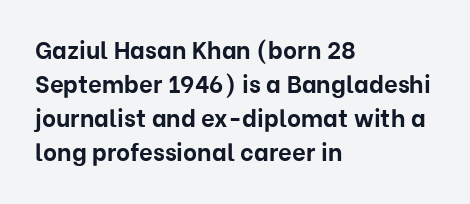
The passage shown stacks its lines at a standard gap. These lines keep a tight, regular rhythm from letter to letter. Descenders hang freely into open space. The sample has been set heavy, in full bold. Leftover space on each line is placed entirely after the last word. Nope, not italic — everything's standing straight.
